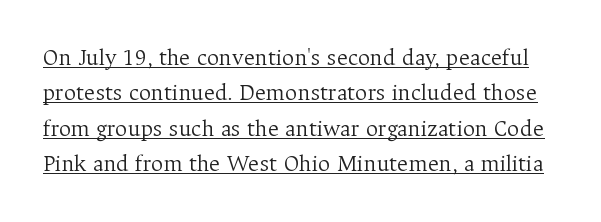
{"italic": "no", "bold": "no", "underline": "yes", "line_spacing": "normal", "line_spacing_ratio": 1.47, "letter_spacing": "normal", "letter_spacing_em": 0.0, "glyph_px": 24}
